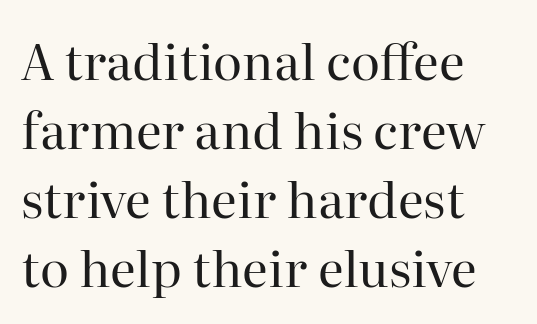
{"serif": "yes", "italic": "no", "bold": "no", "weight": "regular", "width": "normal", "stroke_contrast": "high", "x_height": "medium", "monospaced": "no", "underline": "no", "align": "left", "line_spacing": "normal", "line_spacing_ratio": 1.38, "letter_spacing": "normal", "letter_spacing_em": 0.0, "glyph_px": 50}
